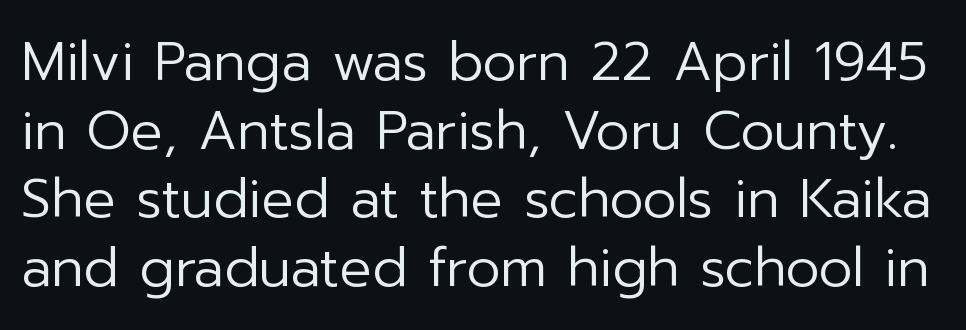
Do the characters align in a grid? No, the font is proportional. Does the lettering tilt? It doesn't — this is upright. Regarding leading, the lines here are spaced in the standard way. Examine the stroke ends and you'll find no serifs. Tracking here is standard; glyphs follow each other at the usual distance.
